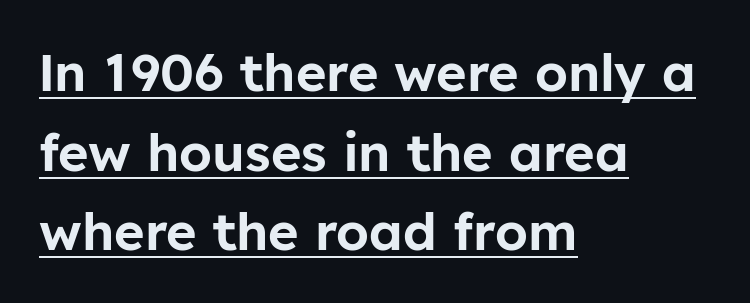
A normal amount of white space separates one row of letters from the next. The setting favours the left margin, as ordinary paragraphs usually do. The letterforms sit shoulder to shoulder at normal distance. The letters stand upright; this is a roman face. The passage shown is typeset with a sans-serif family. Each letter keeps its own natural width here, so spacing adapts to shape.
